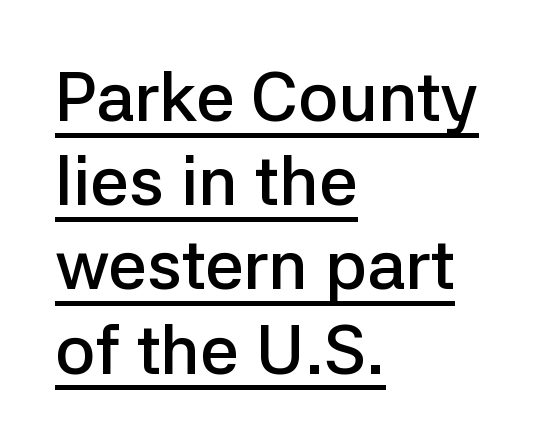
Spacing between characters is what you'd get straight out of the box. I'd call this a sans setting — the letters go barefoot. Typographic density is moderately raised because the face is semibold. The lines are quadded left. Varying glyph widths throughout — classic text-font behaviour. What decoration does the sample have? An underline.
